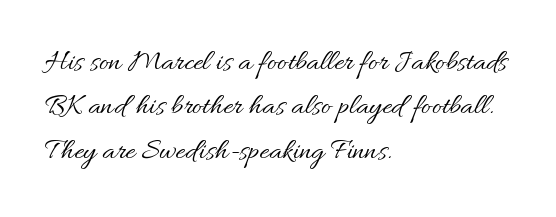
Look at the tracking — it's just the regular setting, nothing added. Character widths vary here, with narrow letters taking less room than wide ones. Is the block centered? No — it sits flush against the left margin. These lines sit exactly where default settings would place them. Underline: absent.
